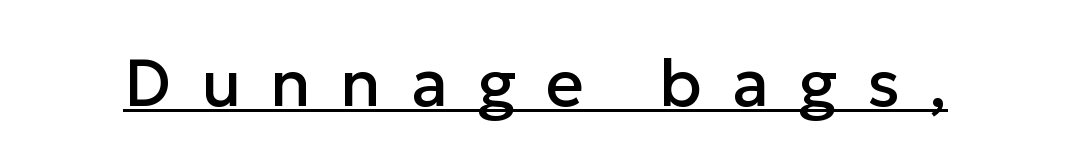
Q: Is the text italic (slanted)? A: No, it is upright.
Q: Is the typeface a serif or a sans-serif typeface? A: Sans-serif.
Q: Is the text underlined? A: Yes.
Q: Is the spacing between letters normal or unusually wide? A: Unusually wide.
Q: Width (condensed, normal, or wide)? A: Normal.
Q: Stroke contrast? A: Low.
Q: x-height? A: Medium.
Q: Monospaced? A: No.
